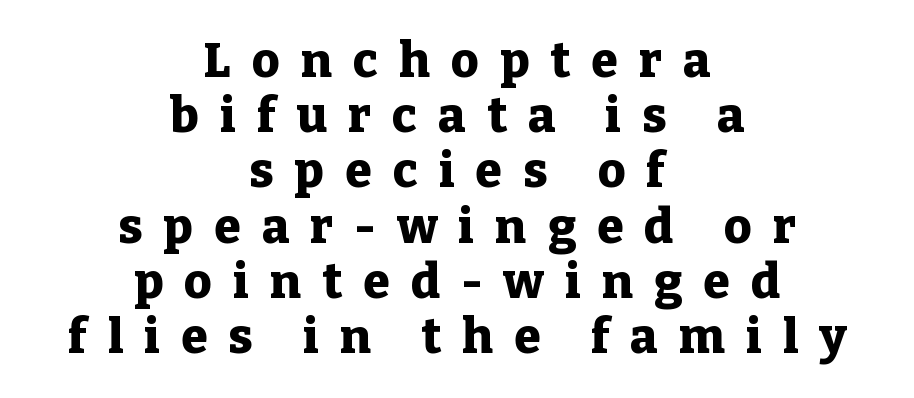
Q: Is the text bold? A: Yes.
Q: Is the text italic (slanted)? A: No, it is upright.
Q: Is the typeface a serif or a sans-serif typeface? A: Serif.
Q: Is the text underlined? A: No.
Q: How is the paragraph aligned? A: Centered.
Q: Is the spacing between letters normal or unusually wide? A: Unusually wide.
Q: Is the spacing between lines tight, normal or loose? A: Tight.
Q: Width (condensed, normal, or wide)? A: Normal.
Q: Stroke contrast? A: Low.
Q: x-height? A: Medium.
Q: Monospaced? A: No.
